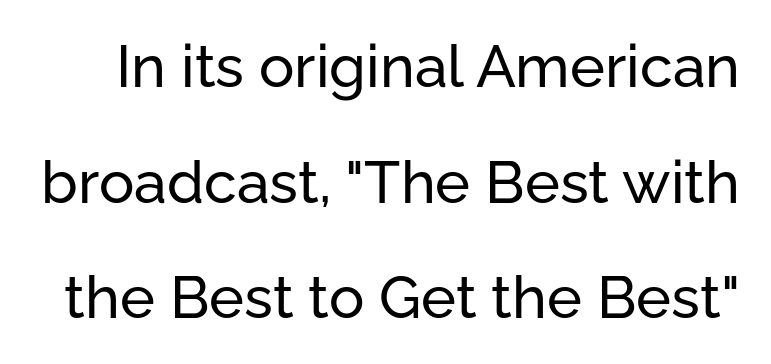
Q: Is the text italic (slanted)? A: No, it is upright.
Q: Is the typeface a serif or a sans-serif typeface? A: Sans-serif.
Q: Is the text underlined? A: No.
Q: Is the spacing between letters normal or unusually wide? A: Normal.
Q: Is the spacing between lines tight, normal or loose? A: Loose.
Q: Width (condensed, normal, or wide)? A: Normal.
Q: Stroke contrast? A: Low.
Q: x-height? A: Medium.
Q: Monospaced? A: No.
